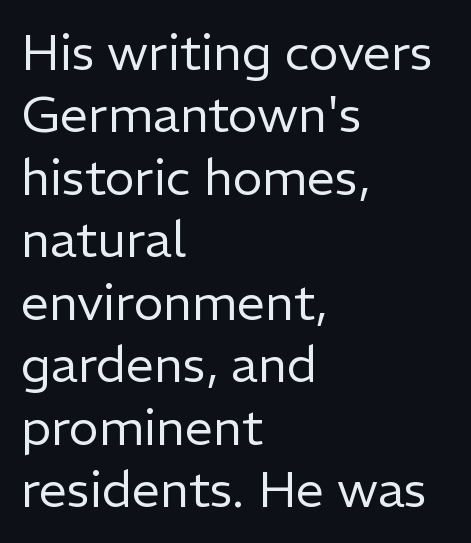
{"serif": "no", "italic": "no", "bold": "no", "weight": "regular", "width": "normal", "stroke_contrast": "low", "x_height": "medium", "monospaced": "no", "underline": "no", "align": "left", "line_spacing": "normal", "line_spacing_ratio": 1.25, "letter_spacing": "normal", "letter_spacing_em": 0.0, "glyph_px": 50}
